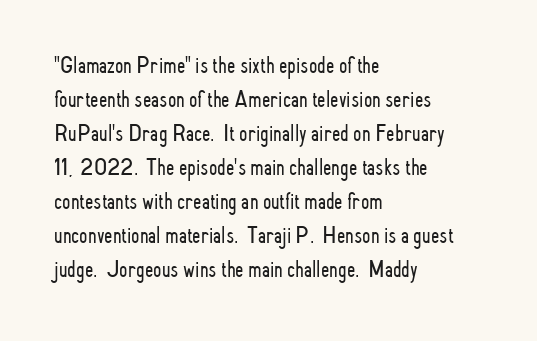
The image shows 24 px text type, upright; set left-aligned, normal line spacing (1.42x), normal letter spacing, not underlined.
